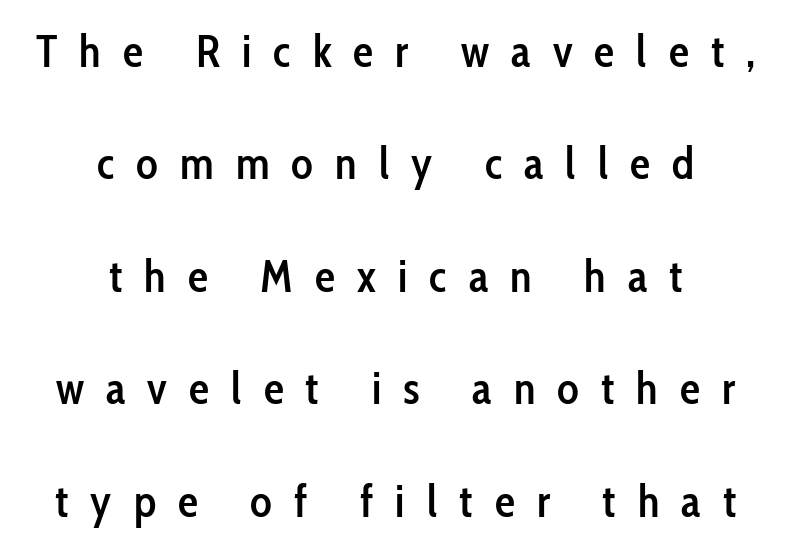
Q: Is the text bold? A: Semi-bold.
Q: Is the text italic (slanted)? A: No, it is upright.
Q: Is the typeface a serif or a sans-serif typeface? A: Sans-serif.
Q: Is the text underlined? A: No.
Q: How is the paragraph aligned? A: Centered.
Q: Is the spacing between letters normal or unusually wide? A: Unusually wide.
Q: Is the spacing between lines tight, normal or loose? A: Loose.
Q: Width (condensed, normal, or wide)? A: Condensed.
Q: Stroke contrast? A: Low.
Q: x-height? A: Medium.
Q: Monospaced? A: No.
